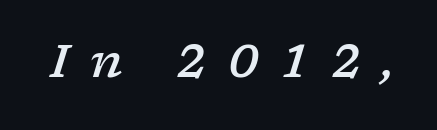
The glyphs have the mass of a demibold cut, below bold. Just letters on the line, the space beneath them empty. Letterform terminals end in serifs throughout the passage. The passage shown is typed in a proportional face where columns would drift.
